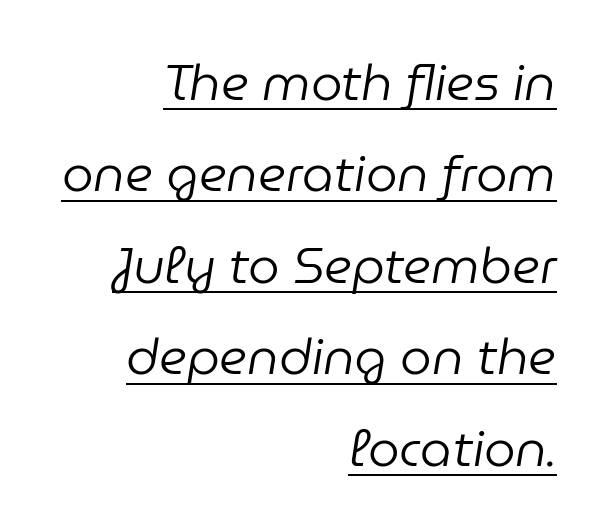
Yep, that's italic — everything's leaning. The passage shown is not bold in any degree. A flush-right, rag-left setting is used for this passage. Beneath each row of characters lies a ruled line.
